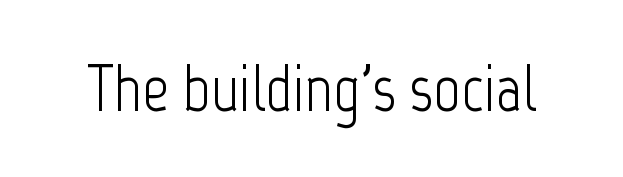
{"serif": "no", "italic": "no", "bold": "no", "weight": "light", "width": "condensed", "stroke_contrast": "low", "x_height": "medium", "monospaced": "no", "underline": "no", "letter_spacing": "normal", "letter_spacing_em": 0.0, "glyph_px": 66}
